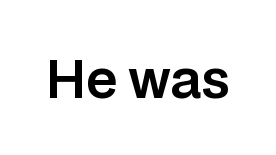
{"serif": "no", "italic": "no", "width": "normal", "stroke_contrast": "low", "x_height": "large", "monospaced": "no", "underline": "no", "letter_spacing": "normal", "letter_spacing_em": 0.0, "glyph_px": 51}
